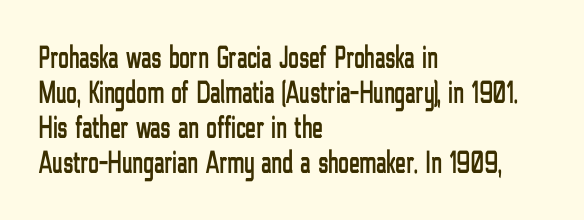
The image shows 32 px condensed sans-serif type, upright; set left-aligned, tight line spacing (1.09x), normal letter spacing, not underlined; low stroke contrast and a medium x-height.
